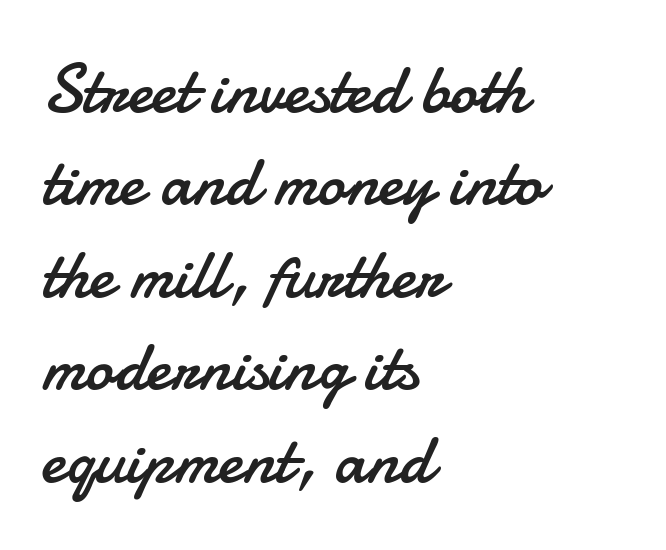
The image shows 69 px regular-weight sans-serif type; set left-aligned, normal line spacing (1.34x), normal letter spacing, not underlined; low stroke contrast and a small x-height.
